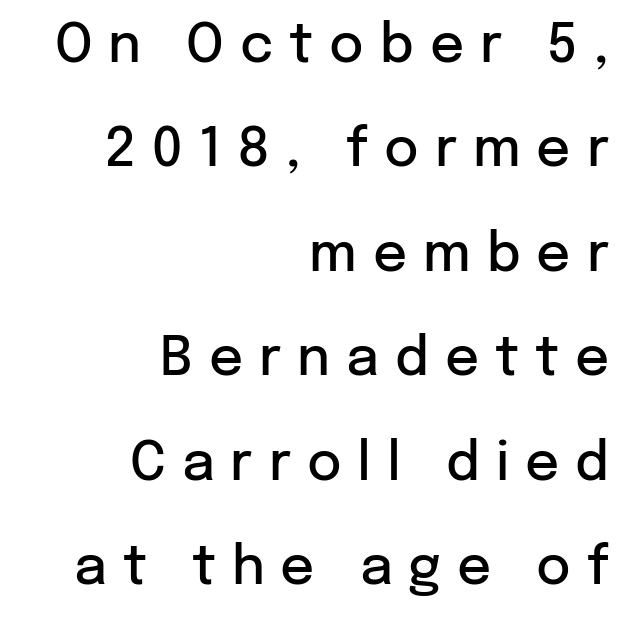
Q: Is the text bold? A: Semi-bold.
Q: Is the text italic (slanted)? A: No, it is upright.
Q: Is the typeface a serif or a sans-serif typeface? A: Sans-serif.
Q: Is the text underlined? A: No.
Q: How is the paragraph aligned? A: Right-aligned.
Q: Is the spacing between letters normal or unusually wide? A: Unusually wide.
Q: Is the spacing between lines tight, normal or loose? A: Loose.
Q: Width (condensed, normal, or wide)? A: Normal.
Q: Stroke contrast? A: Low.
Q: x-height? A: Medium.
Q: Monospaced? A: No.
